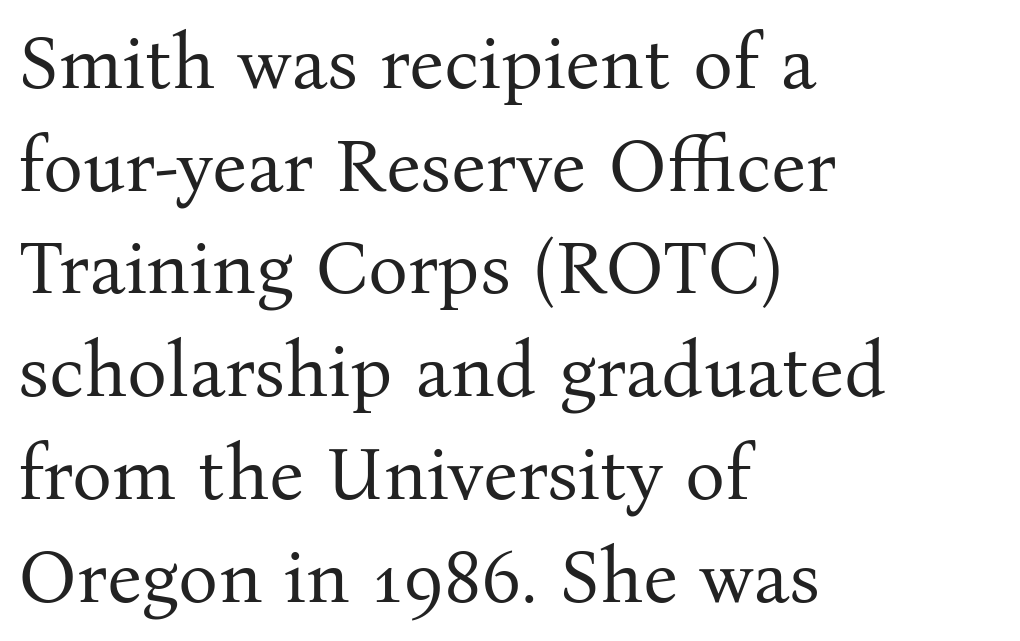
{"serif": "yes", "italic": "no", "bold": "no", "weight": "regular", "width": "normal", "stroke_contrast": "medium", "x_height": "medium", "monospaced": "no", "underline": "no", "align": "left", "line_spacing": "normal", "line_spacing_ratio": 1.37, "letter_spacing": "normal", "letter_spacing_em": 0.0, "glyph_px": 75}
